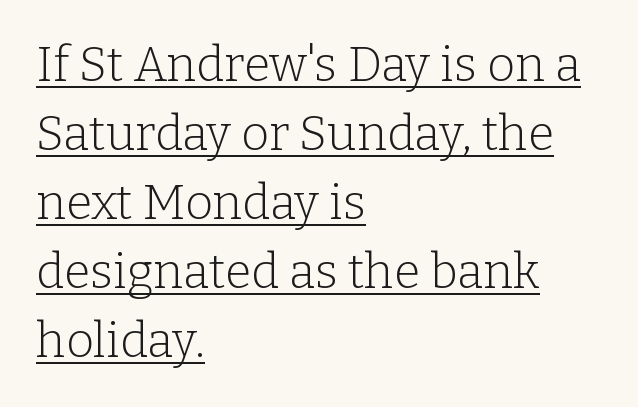
Q: Is the text bold? A: No.
Q: Is the text italic (slanted)? A: No, it is upright.
Q: Is the typeface a serif or a sans-serif typeface? A: Serif.
Q: Is the text underlined? A: Yes.
Q: How is the paragraph aligned? A: Left-aligned.
Q: Is the spacing between letters normal or unusually wide? A: Normal.
Q: Is the spacing between lines tight, normal or loose? A: Normal.
Q: Width (condensed, normal, or wide)? A: Normal.
Q: Stroke contrast? A: Low.
Q: x-height? A: Medium.
Q: Monospaced? A: No.
